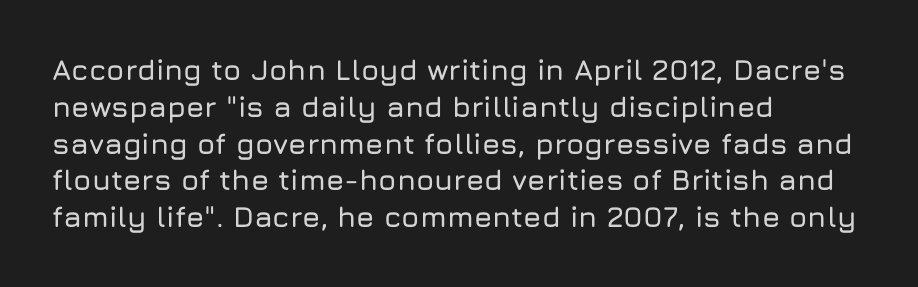
{"serif": "no", "italic": "no", "width": "normal", "stroke_contrast": "low", "x_height": "medium", "monospaced": "no", "underline": "no", "align": "left", "line_spacing": "normal", "line_spacing_ratio": 1.27, "letter_spacing": "normal", "letter_spacing_em": 0.0, "glyph_px": 29}
